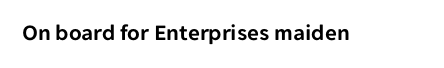
Each word holds together tightly as a unit, with standard inter-letter gaps. Posture: upright roman. The specimen omits any rule beneath the text block's lines.
